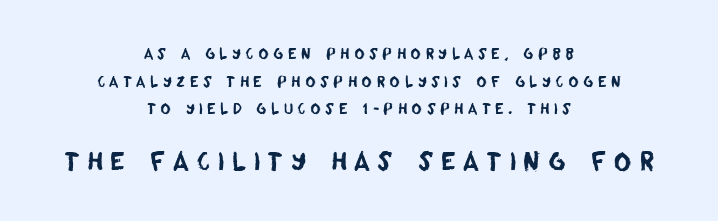
Notice how the passage keeps no hard edge, just a central spine. Widely set lines give the paragraph a tall, airy silhouette. Type without underlining. Size contrast runs from small at the top to large at the bottom. The type is letterspaced generously, with wide tracking.
